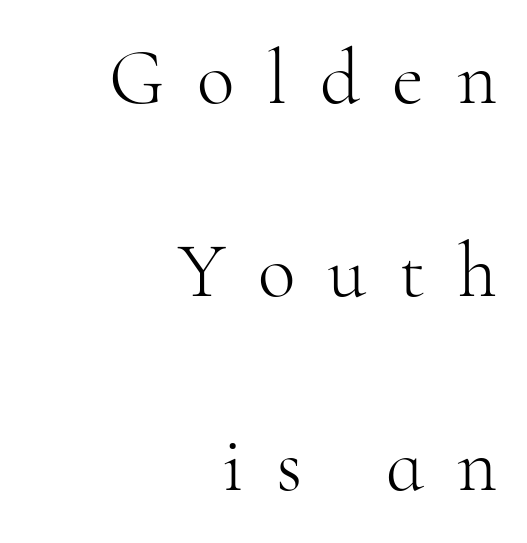
The font sits on the lighter half of the weight spectrum, regular included. The baseline area is clear. Does the type have serifs? Yes, each stem ends in a small foot. The rendering uses natural spacing where letterforms have individual widths. Reading down the column, the eye jumps a long way to each next line.
